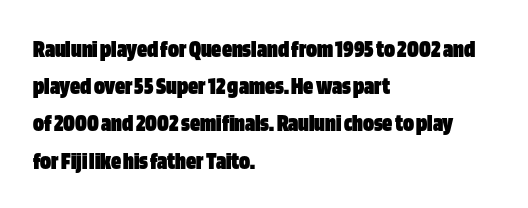
Q: Is the text bold? A: Yes.
Q: Is the text italic (slanted)? A: No, it is upright.
Q: Is the text underlined? A: No.
Q: How is the paragraph aligned? A: Left-aligned.
Q: Is the spacing between letters normal or unusually wide? A: Normal.
Q: Is the spacing between lines tight, normal or loose? A: Normal.
